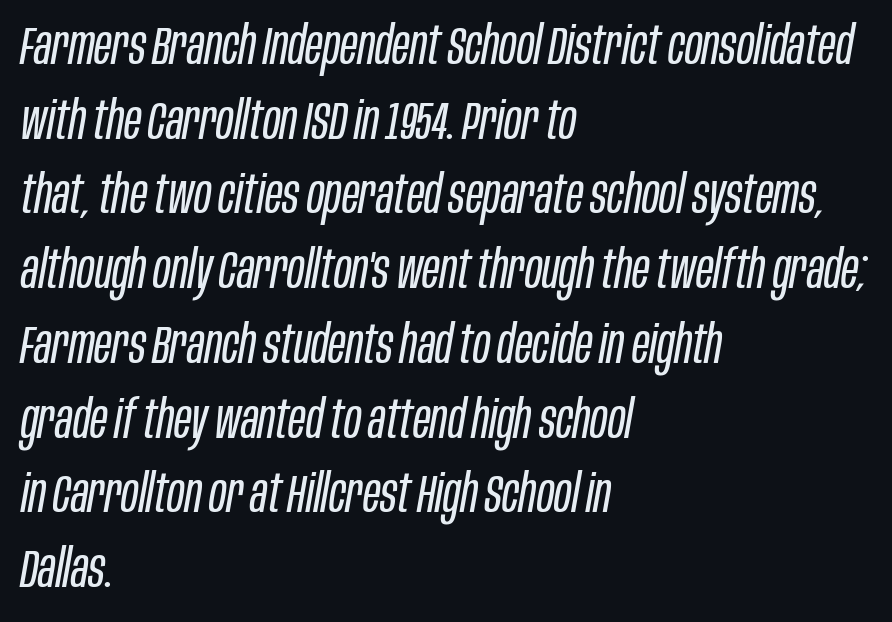
Q: Is the text bold? A: No.
Q: Is the text italic (slanted)? A: Yes, it leans right by about 10 degrees.
Q: Is the text underlined? A: No.
Q: How is the paragraph aligned? A: Left-aligned.
Q: Is the spacing between letters normal or unusually wide? A: Normal.
Q: Is the spacing between lines tight, normal or loose? A: Normal.
Q: Width (condensed, normal, or wide)? A: Condensed.
Q: Stroke contrast? A: Low.
Q: x-height? A: Large.
Q: Monospaced? A: No.
